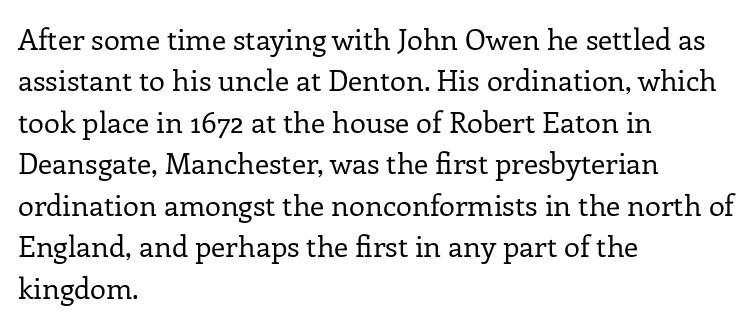
The image shows 29 px regular-weight serif type, upright; set left-aligned, normal line spacing (1.43x), normal letter spacing, not underlined; low stroke contrast and a medium x-height.
